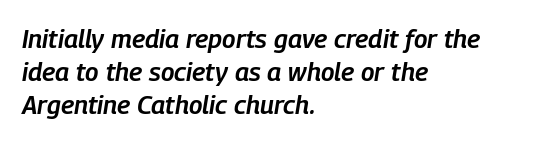
Q: Is the text bold? A: Semi-bold.
Q: Is the text italic (slanted)? A: Yes, it leans right by about 9 degrees.
Q: Is the text underlined? A: No.
Q: How is the paragraph aligned? A: Left-aligned.
Q: Is the spacing between letters normal or unusually wide? A: Normal.
Q: Is the spacing between lines tight, normal or loose? A: Normal.
